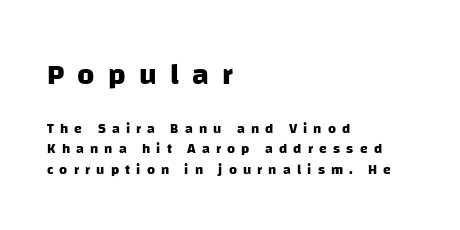
{"serif": "no", "bold": "yes", "weight": "heavy", "width": "normal", "stroke_contrast": "low", "x_height": "large", "monospaced": "no", "underline": "no", "align": "left", "line_spacing": "normal", "line_spacing_ratio": 1.46, "letter_spacing": "wide", "letter_spacing_em": 0.44, "larger_block": "first", "size_ratio": 2.14, "glyph_px": 30}
